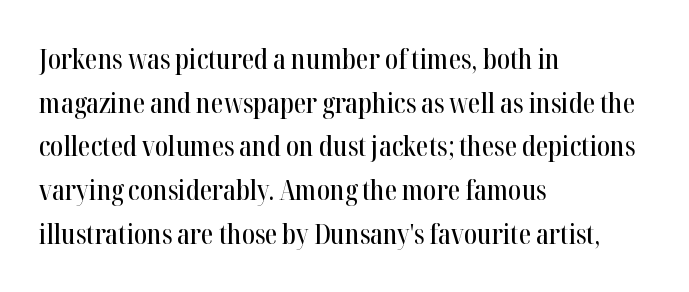
The image shows 28 px condensed serif type, upright; set left-aligned, normal line spacing (1.56x), normal letter spacing, not underlined; high stroke contrast and a medium x-height.
